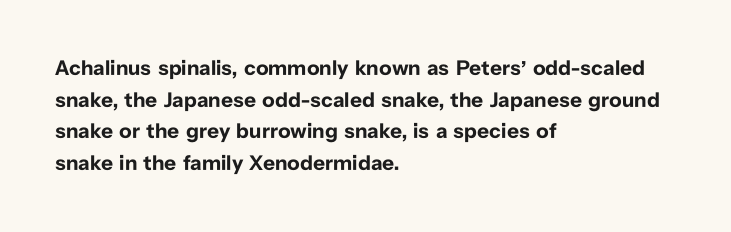
{"italic": "no", "bold": "yes", "underline": "no", "align": "left", "line_spacing": "normal", "line_spacing_ratio": 1.51, "letter_spacing": "normal", "letter_spacing_em": 0.0, "glyph_px": 21}
